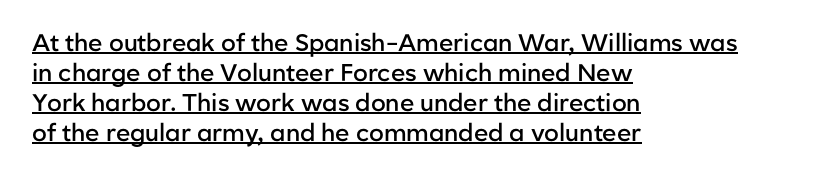
Q: Is the text bold? A: Semi-bold.
Q: Is the text italic (slanted)? A: No, it is upright.
Q: Is the text underlined? A: Yes.
Q: How is the paragraph aligned? A: Left-aligned.
Q: Is the spacing between letters normal or unusually wide? A: Normal.
Q: Is the spacing between lines tight, normal or loose? A: Normal.
